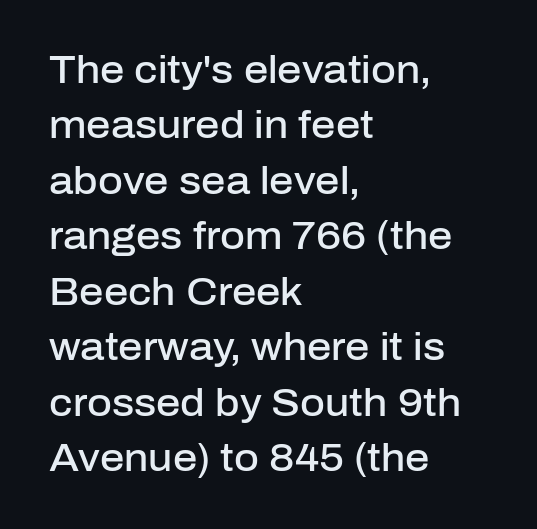
Proportional: the letters do not fall into vertical columns. Moderately thickened strokes mark this as semibold type. Is the block centered? No — it sits flush against the left margin. Vertical strokes here are truly vertical. Check the space under the baseline: it is left empty. Does extra space separate the letters? No, they use regular spacing.
